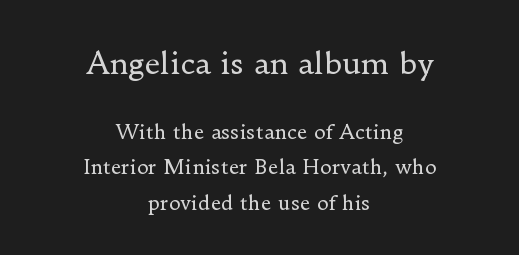
{"serif": "yes", "italic": "no", "bold": "no", "weight": "regular", "width": "normal", "stroke_contrast": "low", "x_height": "small", "monospaced": "no", "underline": "no", "align": "center", "line_spacing_ratio": 1.77, "letter_spacing": "normal", "letter_spacing_em": 0.0, "larger_block": "first", "size_ratio": 1.5, "glyph_px": 30}
